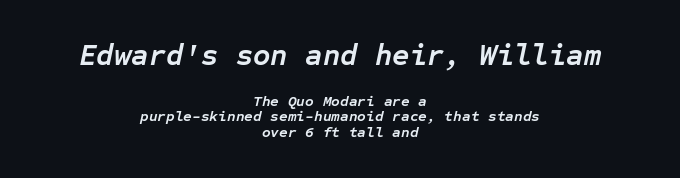
Plenty of ink on the page — the face is bold. Spacing between characters is what you'd get straight out of the box. The rag falls on both sides of this text block equally. The axis of the letterforms is tilted away from vertical. One glance says dense: line gaps are narrower than usual. Reading top to bottom, the characters get smaller at the block break.
